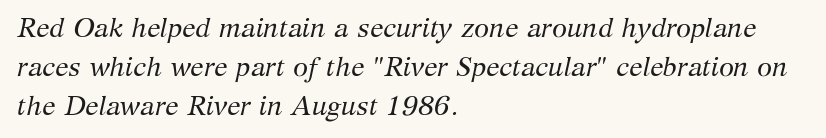
Q: Is the text bold? A: No.
Q: Is the text italic (slanted)? A: Yes, it leans right by about 12 degrees.
Q: Is the text underlined? A: No.
Q: How is the paragraph aligned? A: Left-aligned.
Q: Is the spacing between letters normal or unusually wide? A: Normal.
Q: Is the spacing between lines tight, normal or loose? A: Normal.
